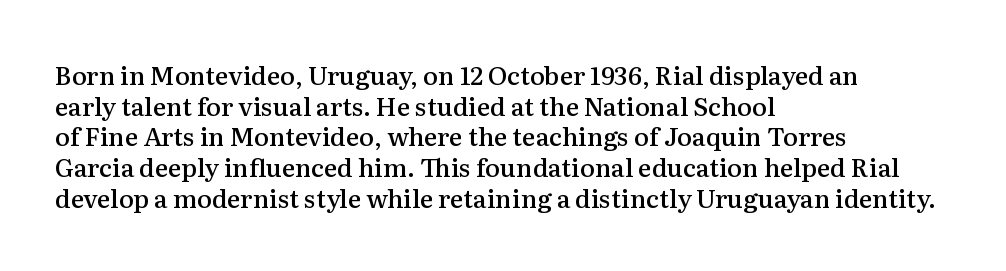
{"italic": "no", "bold": "semi", "underline": "no", "align": "left", "line_spacing_ratio": 1.23, "letter_spacing": "normal", "letter_spacing_em": 0.0, "glyph_px": 25}
